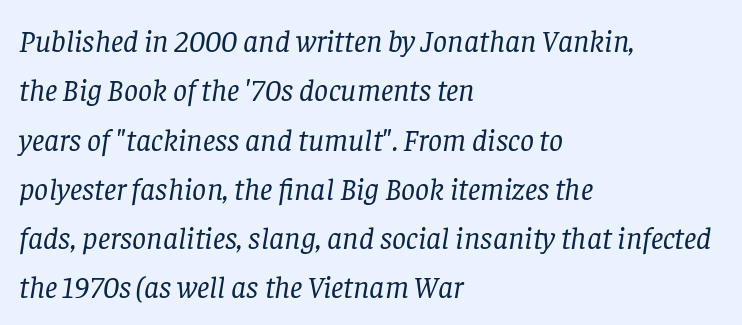
The image shows 31 px regular-weight serif type, italic (leaning right); set left-aligned, normal line spacing (1.59x), normal letter spacing, not underlined; low stroke contrast and a large x-height.
